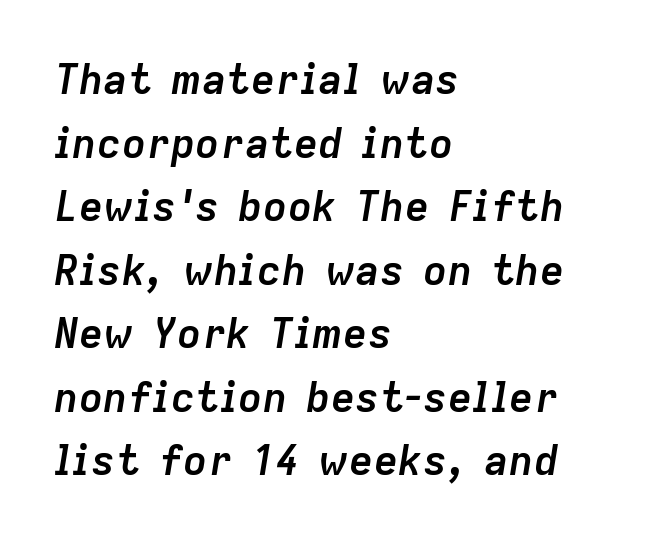
Visually the block forms a straight wall on the left and a jagged coastline on the right. Descender tails drop into unmarked territory. The gaps between neighbouring characters are ordinary and unremarkable. Here the designer chose a conventional face with non-uniform glyph widths.
